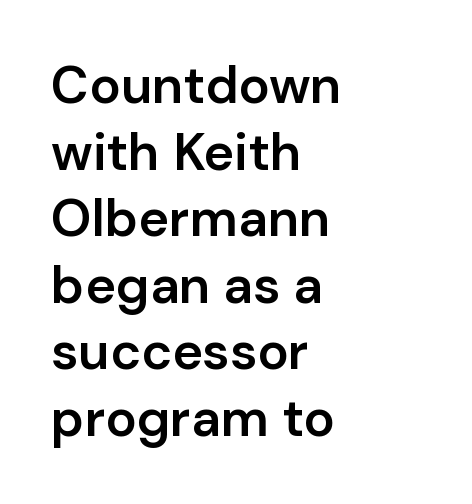
The image shows 52 px semibold sans-serif type, upright; set left-aligned, normal line spacing (1.28x), normal letter spacing, not underlined; low stroke contrast and a medium x-height.
